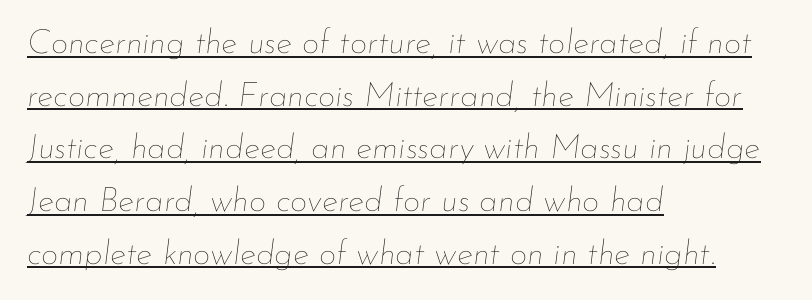
Q: Is the text bold? A: No.
Q: Is the text italic (slanted)? A: Yes, it leans right by about 7 degrees.
Q: Is the text underlined? A: Yes.
Q: How is the paragraph aligned? A: Left-aligned.
Q: Is the spacing between letters normal or unusually wide? A: Normal.
Q: Is the spacing between lines tight, normal or loose? A: Normal.
Q: Width (condensed, normal, or wide)? A: Normal.
Q: Stroke contrast? A: Low.
Q: x-height? A: Small.
Q: Monospaced? A: No.
